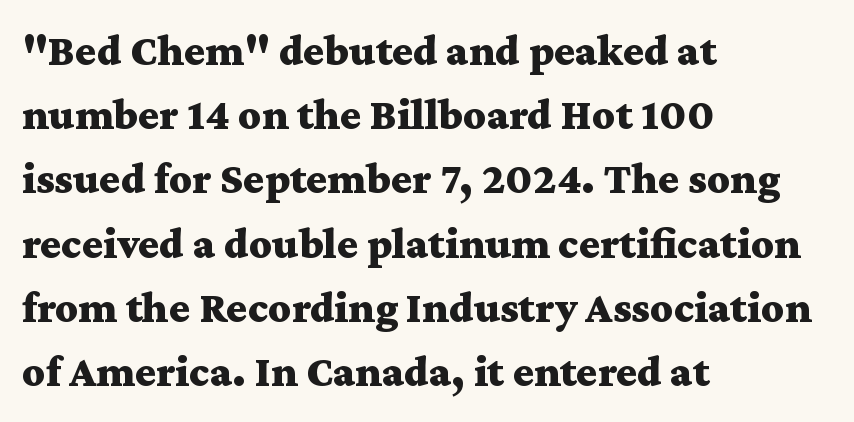
{"serif": "yes", "italic": "no", "bold": "yes", "weight": "bold", "width": "wide", "stroke_contrast": "medium", "x_height": "medium", "monospaced": "no", "underline": "no", "align": "left", "line_spacing": "normal", "line_spacing_ratio": 1.46, "letter_spacing": "normal", "letter_spacing_em": 0.0, "glyph_px": 44}
